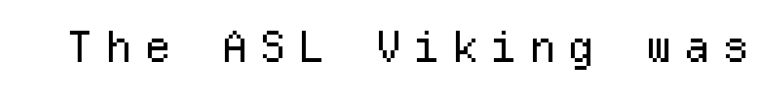
{"serif": "no", "italic": "no", "bold": "no", "weight": "regular", "width": "normal", "stroke_contrast": "low", "x_height": "medium", "monospaced": "yes", "underline": "no", "letter_spacing": "wide", "letter_spacing_em": 0.26, "glyph_px": 43}
